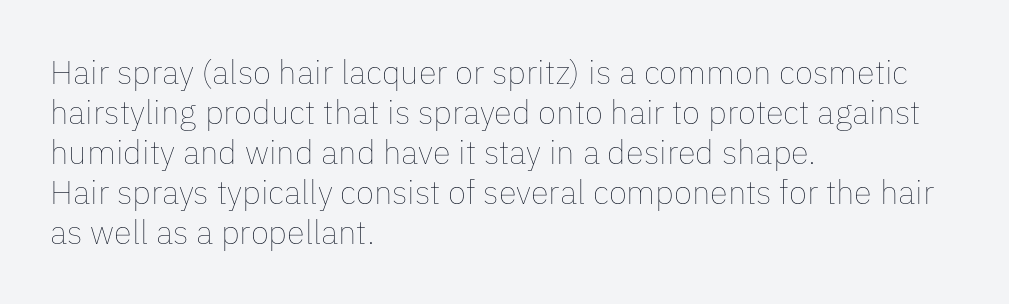
The image shows 33 px thin type, upright; set left-aligned, line spacing 1.21x, normal letter spacing, not underlined; low stroke contrast and a medium x-height.
